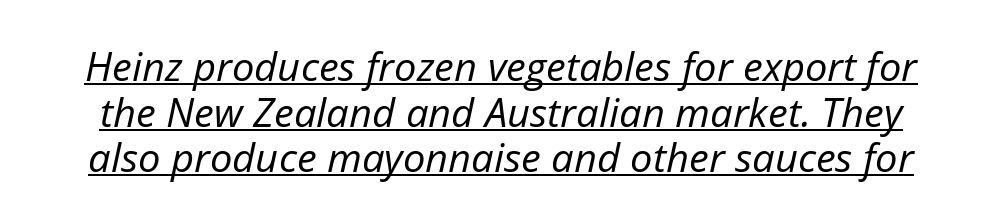
Q: Is the text bold? A: No.
Q: Is the text italic (slanted)? A: Yes, it leans right by about 12 degrees.
Q: Is the text underlined? A: Yes.
Q: Is the spacing between letters normal or unusually wide? A: Normal.
Q: Is the spacing between lines tight, normal or loose? A: Tight.
Q: Width (condensed, normal, or wide)? A: Normal.
Q: Stroke contrast? A: Low.
Q: x-height? A: Medium.
Q: Monospaced? A: No.
